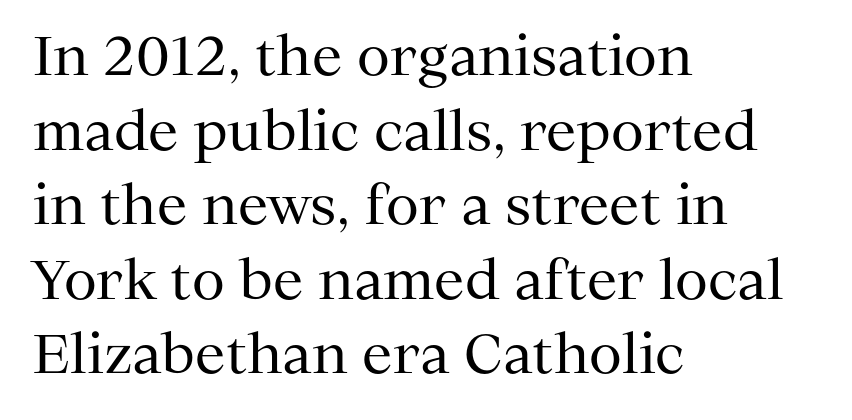
The image shows 54 px regular-weight serif type, upright; set left-aligned, normal line spacing (1.38x), normal letter spacing, not underlined; medium stroke contrast and a medium x-height.
